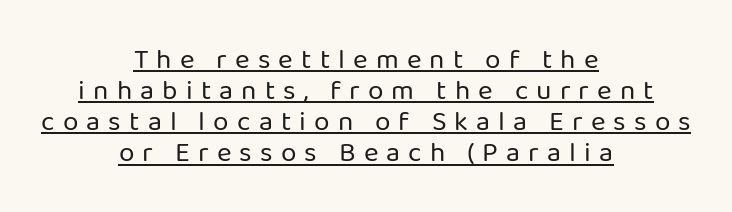
The image shows 28 px regular-weight sans-serif type, upright; set centered, tight line spacing (1.11x), unusually wide letter spacing (+0.29 em), underlined; low stroke contrast and a medium x-height.
